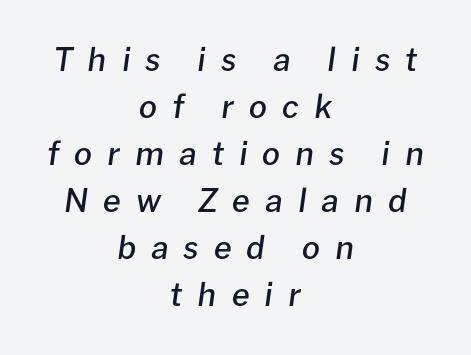
These lines were composed using italics. Each letter keeps its own natural width here, so spacing adapts to shape. Typesetter's note: demi weight, one step under bold. The line-height multiplier appears to be the usual default. Reading down the block, each line starts at a different indent, mirrored at its end. The rendering inserts visible extra space after every character.
